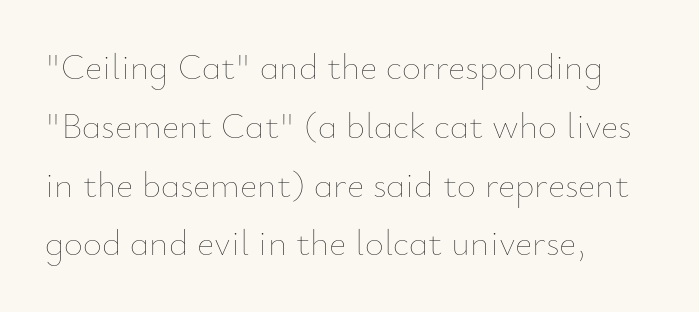
Q: Is the text bold? A: No.
Q: Is the text italic (slanted)? A: No, it is upright.
Q: Is the text underlined? A: No.
Q: How is the paragraph aligned? A: Left-aligned.
Q: Is the spacing between letters normal or unusually wide? A: Normal.
Q: Is the spacing between lines tight, normal or loose? A: Normal.
Q: Width (condensed, normal, or wide)? A: Normal.
Q: Stroke contrast? A: Low.
Q: x-height? A: Small.
Q: Monospaced? A: No.
